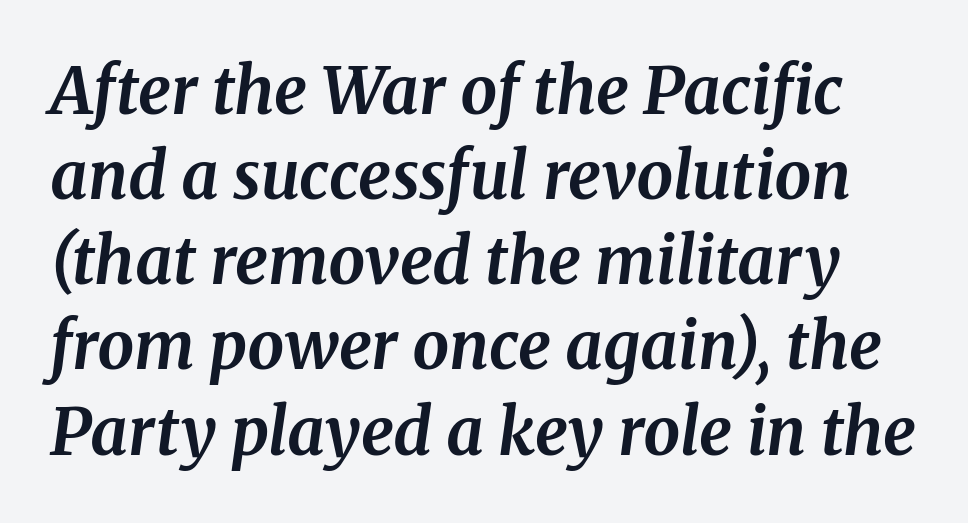
{"serif": "yes", "italic": "yes", "lean": "right", "slant_degrees": 8, "bold": "yes", "weight": "bold", "width": "normal", "stroke_contrast": "medium", "x_height": "medium", "monospaced": "no", "underline": "no", "line_spacing": "normal", "line_spacing_ratio": 1.31, "letter_spacing": "normal", "letter_spacing_em": 0.0, "glyph_px": 65}
